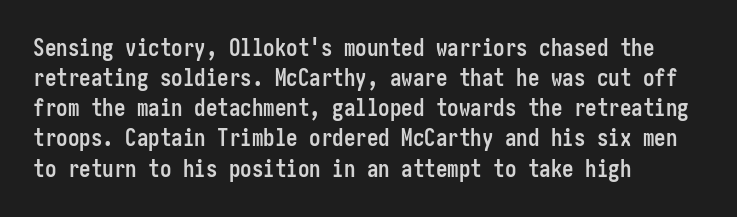
Q: Is the text bold? A: Yes.
Q: Is the text italic (slanted)? A: No, it is upright.
Q: Is the text underlined? A: No.
Q: How is the paragraph aligned? A: Left-aligned.
Q: Is the spacing between letters normal or unusually wide? A: Normal.
Q: Is the spacing between lines tight, normal or loose? A: Normal.
